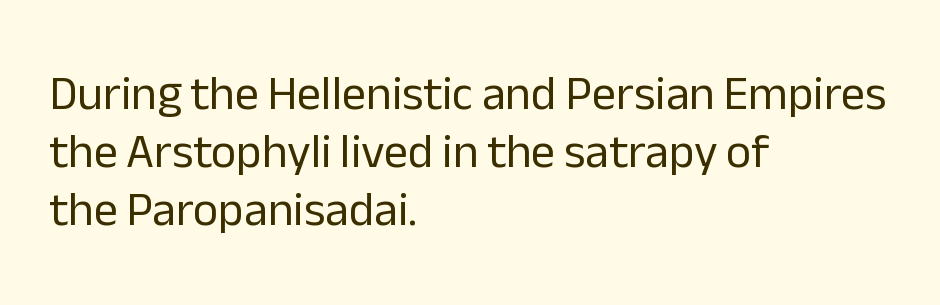
Q: Is the text bold? A: No.
Q: Is the text italic (slanted)? A: No, it is upright.
Q: Is the typeface a serif or a sans-serif typeface? A: Sans-serif.
Q: Is the text underlined? A: No.
Q: How is the paragraph aligned? A: Left-aligned.
Q: Is the spacing between letters normal or unusually wide? A: Normal.
Q: Width (condensed, normal, or wide)? A: Normal.
Q: Stroke contrast? A: Low.
Q: x-height? A: Medium.
Q: Monospaced? A: No.
